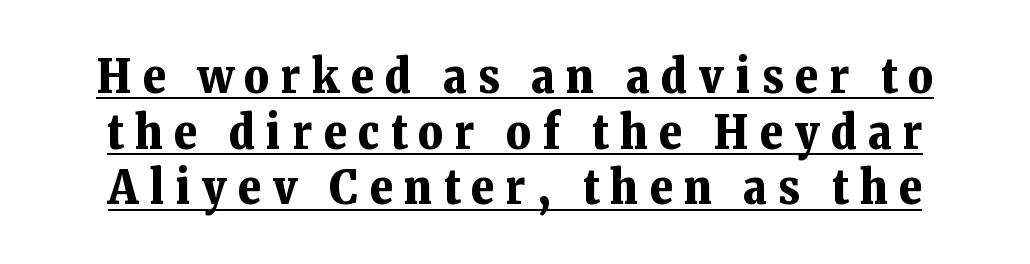
Q: Is the text bold? A: Yes.
Q: Is the text italic (slanted)? A: No, it is upright.
Q: Is the typeface a serif or a sans-serif typeface? A: Serif.
Q: Is the text underlined? A: Yes.
Q: Is the spacing between letters normal or unusually wide? A: Unusually wide.
Q: Width (condensed, normal, or wide)? A: Normal.
Q: Stroke contrast? A: Low.
Q: x-height? A: Medium.
Q: Monospaced? A: No.
